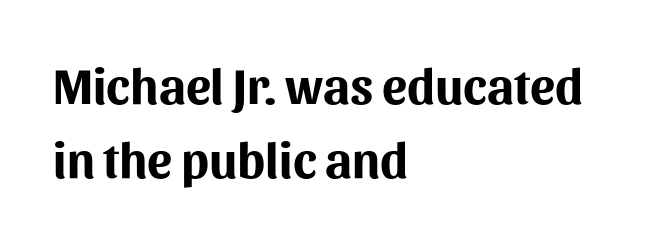
How are the letters spaced? Ordinarily, with no added tracking. These lines sit exactly where default settings would place them. The glyphs in this specimen are sans serif. The face used here has the dense, thick strokes of a bold.
